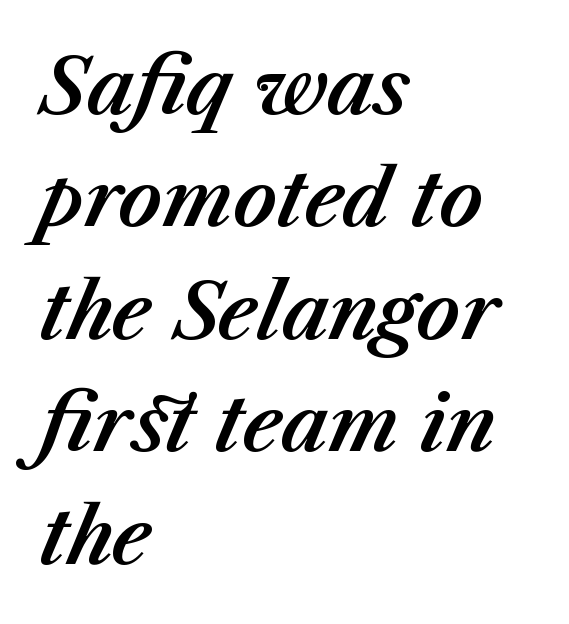
Q: Is the text italic (slanted)? A: Yes, it leans right by about 23 degrees.
Q: Is the text underlined? A: No.
Q: How is the paragraph aligned? A: Left-aligned.
Q: Is the spacing between letters normal or unusually wide? A: Normal.
Q: Is the spacing between lines tight, normal or loose? A: Normal.
Q: Width (condensed, normal, or wide)? A: Normal.
Q: Stroke contrast? A: Medium.
Q: x-height? A: Medium.
Q: Monospaced? A: No.
